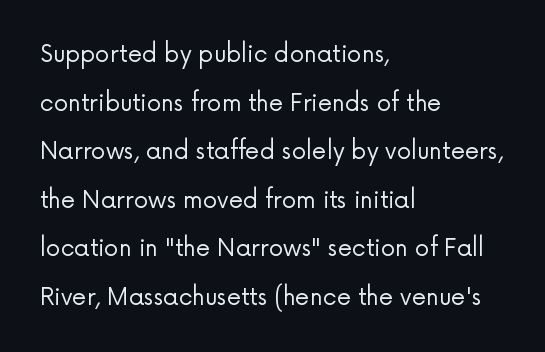
The image shows 23 px text type, upright; set left-aligned, loose line spacing (2.11x), normal letter spacing, not underlined.
